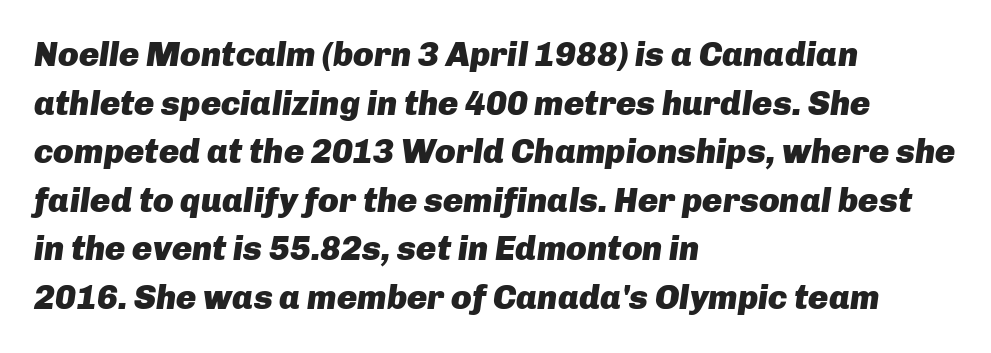
Q: Is the text bold? A: Yes.
Q: Is the text italic (slanted)? A: Yes, it leans right by about 8 degrees.
Q: Is the text underlined? A: No.
Q: How is the paragraph aligned? A: Left-aligned.
Q: Is the spacing between letters normal or unusually wide? A: Normal.
Q: Is the spacing between lines tight, normal or loose? A: Normal.
Q: Width (condensed, normal, or wide)? A: Normal.
Q: Stroke contrast? A: Low.
Q: x-height? A: Medium.
Q: Monospaced? A: No.
